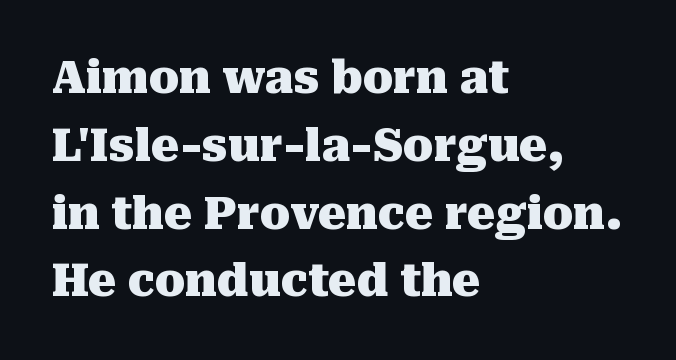
Q: Is the text bold? A: Yes.
Q: Is the text italic (slanted)? A: No, it is upright.
Q: Is the typeface a serif or a sans-serif typeface? A: Serif.
Q: Is the text underlined? A: No.
Q: How is the paragraph aligned? A: Left-aligned.
Q: Is the spacing between letters normal or unusually wide? A: Normal.
Q: Is the spacing between lines tight, normal or loose? A: Normal.
Q: Width (condensed, normal, or wide)? A: Normal.
Q: Stroke contrast? A: Medium.
Q: x-height? A: Medium.
Q: Monospaced? A: No.
